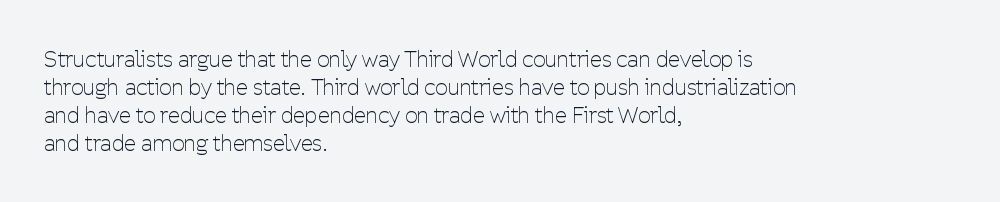
No extra ink here — the face is not bold. Students, observe: this is what conventionally led text looks like. Visually the block forms a straight wall on the left and a jagged coastline on the right. Clear beneath every line of the passage.
